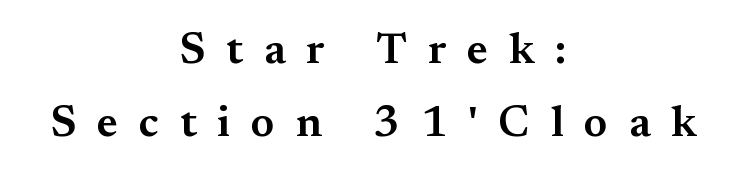
{"serif": "yes", "italic": "no", "bold": "semi", "weight": "semibold", "width": "normal", "stroke_contrast": "medium", "x_height": "small", "monospaced": "no", "underline": "no", "align": "center", "line_spacing": "normal", "line_spacing_ratio": 1.65, "letter_spacing": "wide", "letter_spacing_em": 0.47, "glyph_px": 44}
